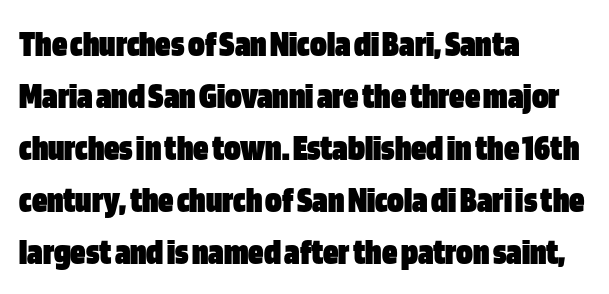
The image shows 38 px heavy, condensed sans-serif type, upright; set left-aligned, normal line spacing (1.37x), normal letter spacing, not underlined; low stroke contrast and a large x-height.
